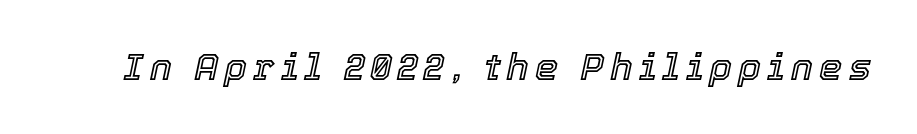
The image shows 37 px text type, italic (leaning right); set not underlined; a medium x-height.
